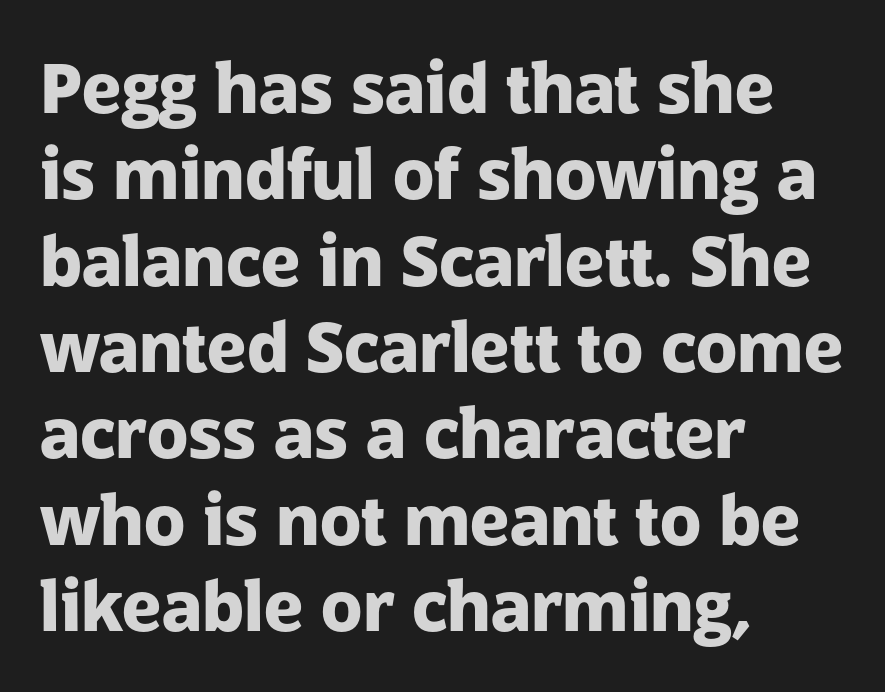
The image shows 68 px heavy sans-serif type, upright; set left-aligned, normal line spacing (1.27x), normal letter spacing, not underlined; low stroke contrast and a medium x-height.
